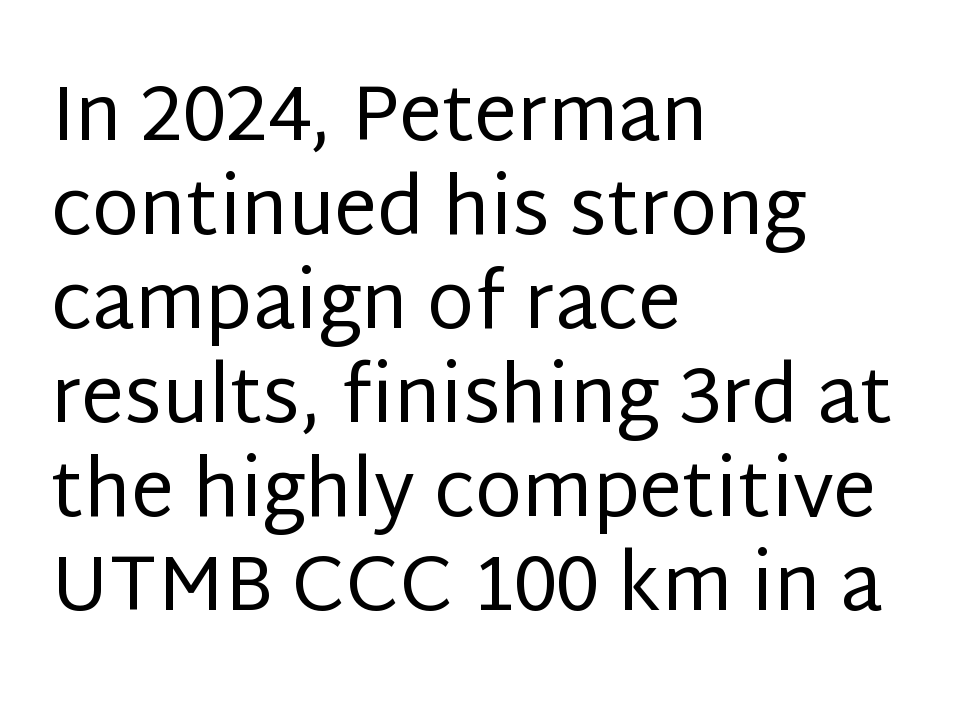
Q: Is the text bold? A: No.
Q: Is the text italic (slanted)? A: No, it is upright.
Q: Is the typeface a serif or a sans-serif typeface? A: Sans-serif.
Q: Is the text underlined? A: No.
Q: How is the paragraph aligned? A: Left-aligned.
Q: Is the spacing between letters normal or unusually wide? A: Normal.
Q: Width (condensed, normal, or wide)? A: Normal.
Q: Stroke contrast? A: Low.
Q: x-height? A: Large.
Q: Monospaced? A: No.
